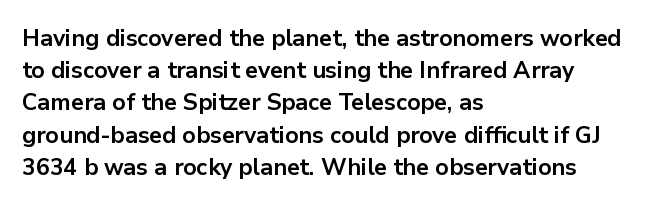
{"italic": "no", "bold": "yes", "underline": "no", "align": "left", "line_spacing": "normal", "line_spacing_ratio": 1.4, "letter_spacing": "normal", "letter_spacing_em": 0.0, "glyph_px": 23}
